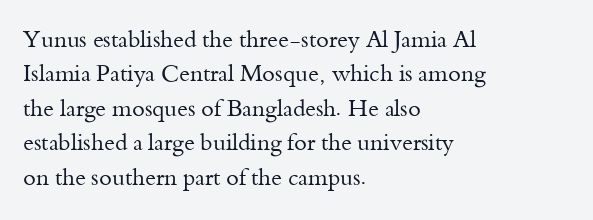
The image shows 23 px text type, upright; set left-aligned, normal line spacing (1.5x), normal letter spacing, not underlined.
